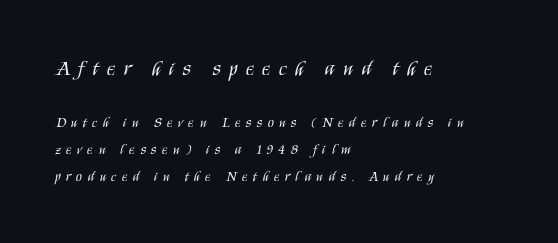
The image shows 21 px text type; set left-aligned, loose line spacing (1.94x), unusually wide letter spacing (+0.4 em), not underlined; the first (top) block is 1.5x larger.
